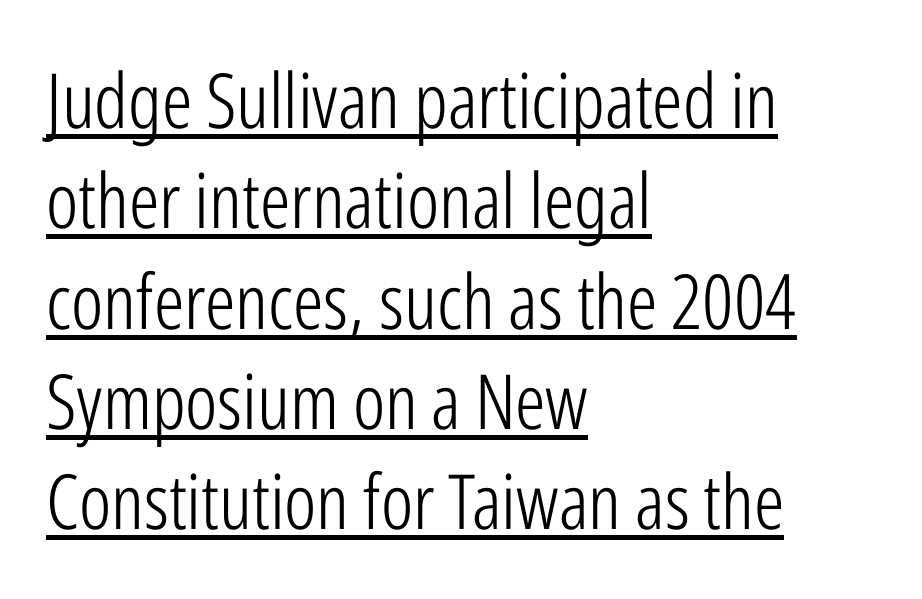
Q: Is the text bold? A: No.
Q: Is the text italic (slanted)? A: No, it is upright.
Q: Is the typeface a serif or a sans-serif typeface? A: Sans-serif.
Q: Is the text underlined? A: Yes.
Q: How is the paragraph aligned? A: Left-aligned.
Q: Is the spacing between letters normal or unusually wide? A: Normal.
Q: Is the spacing between lines tight, normal or loose? A: Normal.
Q: Width (condensed, normal, or wide)? A: Condensed.
Q: Stroke contrast? A: Low.
Q: x-height? A: Medium.
Q: Monospaced? A: No.
